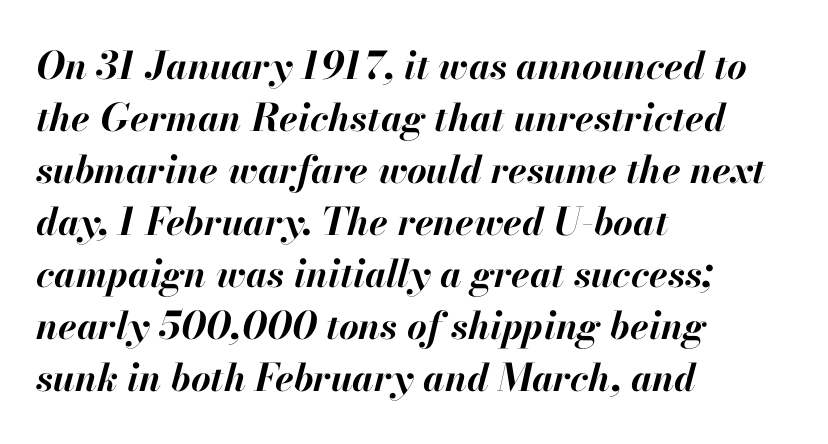
Q: Is the text bold? A: Yes.
Q: Is the text italic (slanted)? A: Yes, it leans right by about 13 degrees.
Q: Is the text underlined? A: No.
Q: How is the paragraph aligned? A: Left-aligned.
Q: Is the spacing between letters normal or unusually wide? A: Normal.
Q: Is the spacing between lines tight, normal or loose? A: Normal.
Q: Width (condensed, normal, or wide)? A: Normal.
Q: Stroke contrast? A: High.
Q: x-height? A: Small.
Q: Monospaced? A: No.
